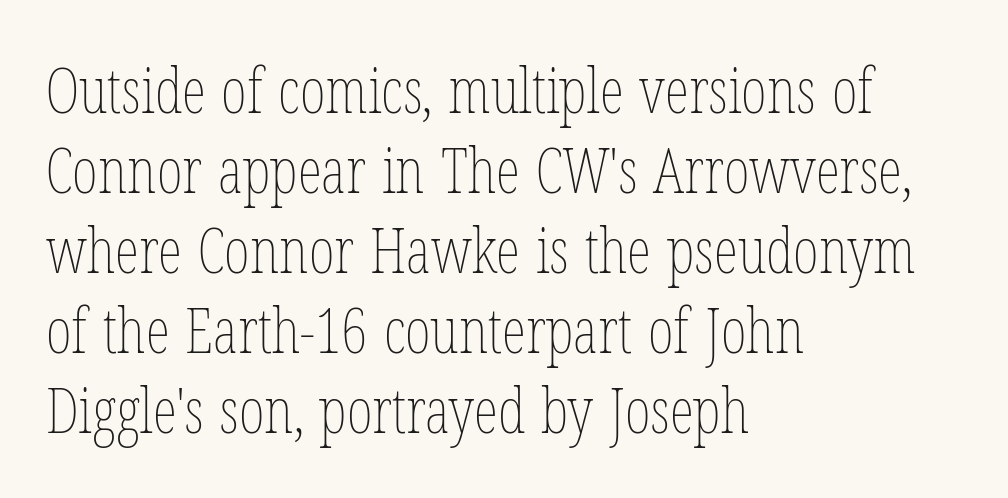
The image shows 62 px thin, condensed type, upright; set left-aligned, normal line spacing (1.29x), normal letter spacing, not underlined; low stroke contrast and a medium x-height.
